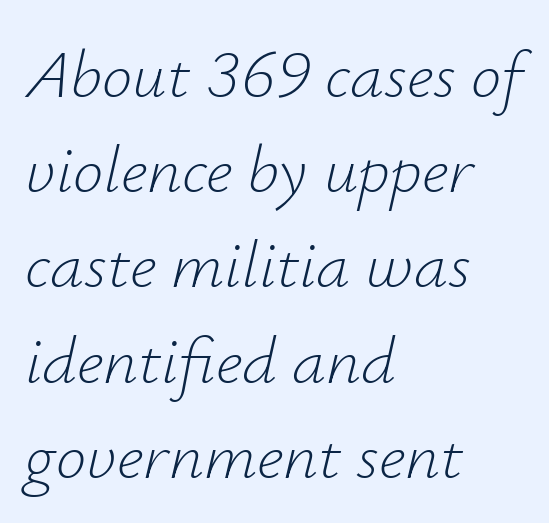
Q: Is the text bold? A: No.
Q: Is the text italic (slanted)? A: Yes, it leans right by about 12 degrees.
Q: Is the text underlined? A: No.
Q: How is the paragraph aligned? A: Left-aligned.
Q: Is the spacing between letters normal or unusually wide? A: Normal.
Q: Is the spacing between lines tight, normal or loose? A: Normal.
Q: Width (condensed, normal, or wide)? A: Normal.
Q: Stroke contrast? A: Low.
Q: x-height? A: Small.
Q: Monospaced? A: No.
